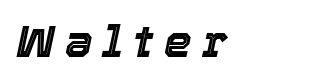
Is this a fixed-width face? No — the glyphs have proportional, varying widths. Here the glyphs are tracked loosely, breaking word shapes into spaced letters. In terms of posture, this sample is oblique. Where is the straight margin? On the left. This rendering features lettering with no underline.
